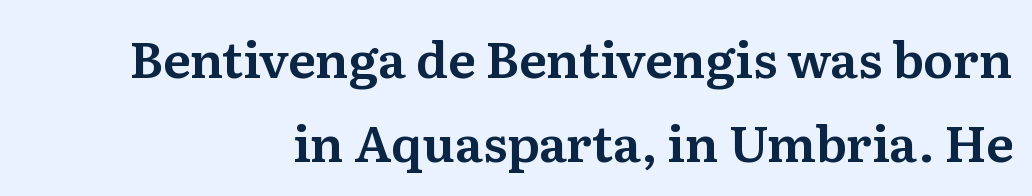
The image shows 50 px serif type, upright; set right-aligned, normal line spacing (1.68x), normal letter spacing, not underlined; medium stroke contrast and a medium x-height.
